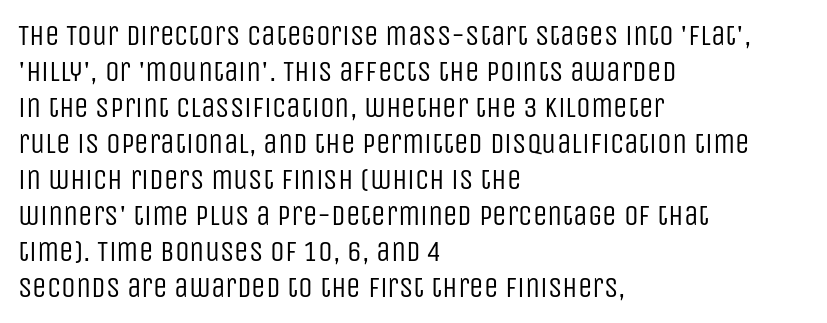
The rendering uses natural spacing where letterforms have individual widths. Line starts are locked; line ends wander. Descender tails drop into unmarked territory. The letterforms sit shoulder to shoulder at normal distance.
